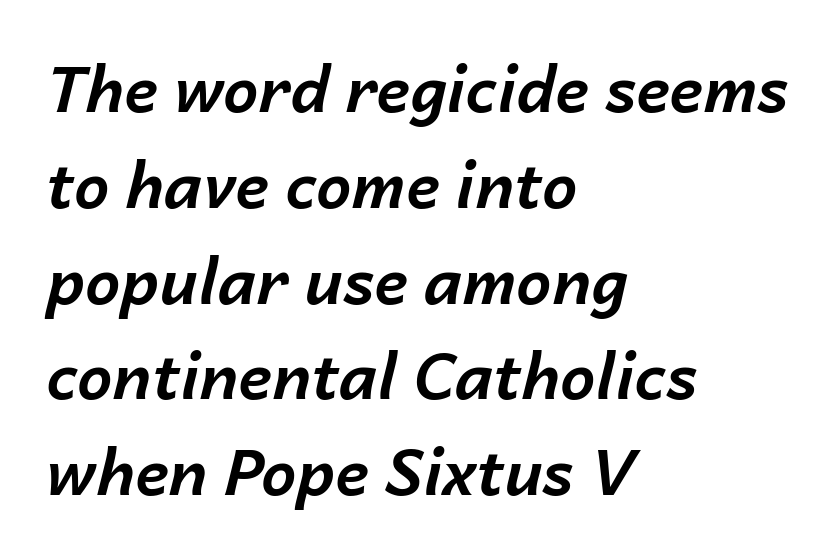
This sample uses plain, unmodified letter spacing. Successive baselines arrive at the customary interval. Note the varied advance widths — an 'i' is clearly narrower than an 'm'. Caption: multi-line text, flush left, ragged right.
